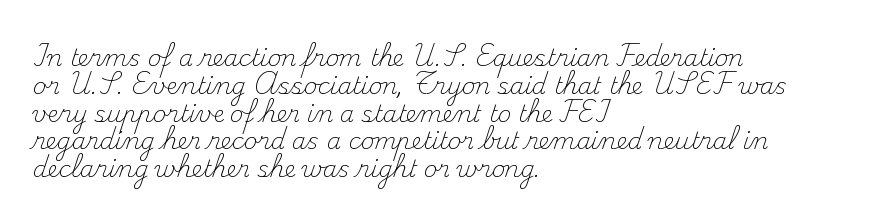
Q: Is the text bold? A: No.
Q: Is the text italic (slanted)? A: Yes.
Q: Is the text underlined? A: No.
Q: How is the paragraph aligned? A: Left-aligned.
Q: Is the spacing between letters normal or unusually wide? A: Normal.
